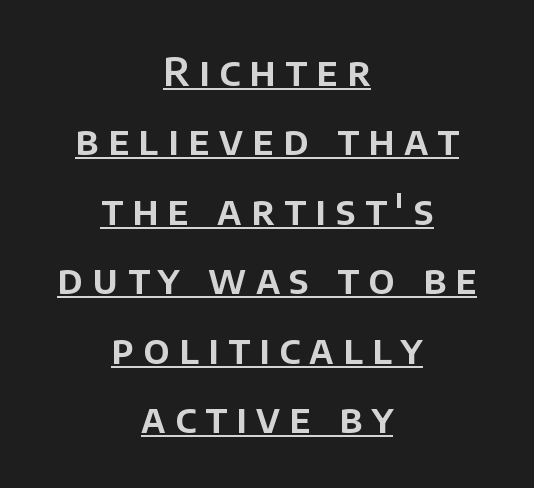
{"serif": "no", "italic": "no", "width": "normal", "stroke_contrast": "low", "x_height": "large", "monospaced": "no", "underline": "yes", "align": "center", "line_spacing_ratio": 1.78, "letter_spacing": "wide", "letter_spacing_em": 0.24, "glyph_px": 39}
